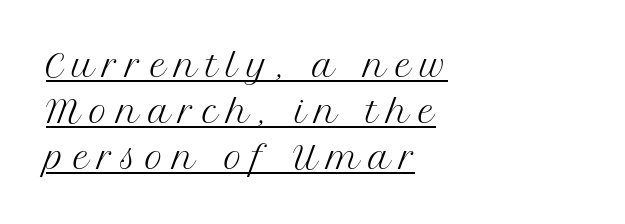
{"bold": "no", "weight": "regular", "width": "normal", "stroke_contrast": "medium", "x_height": "medium", "monospaced": "no", "underline": "yes", "align": "left", "line_spacing": "normal", "line_spacing_ratio": 1.49, "letter_spacing": "wide", "letter_spacing_em": 0.29, "glyph_px": 31}
